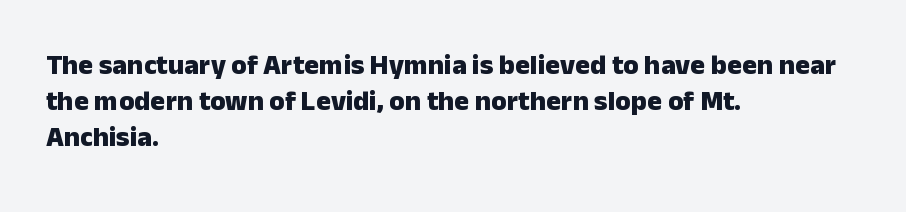
Q: Is the text bold? A: Yes.
Q: Is the text italic (slanted)? A: No, it is upright.
Q: Is the typeface a serif or a sans-serif typeface? A: Sans-serif.
Q: Is the text underlined? A: No.
Q: How is the paragraph aligned? A: Left-aligned.
Q: Is the spacing between letters normal or unusually wide? A: Normal.
Q: Is the spacing between lines tight, normal or loose? A: Normal.
Q: Width (condensed, normal, or wide)? A: Normal.
Q: Stroke contrast? A: Low.
Q: x-height? A: Medium.
Q: Monospaced? A: No.
